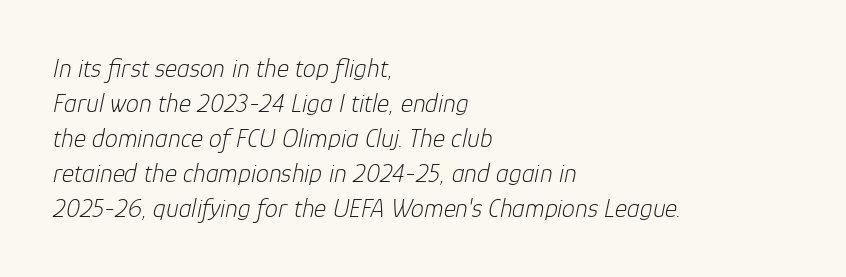
Q: Is the text bold? A: No.
Q: Is the text italic (slanted)? A: Yes, it leans right by about 12 degrees.
Q: Is the text underlined? A: No.
Q: How is the paragraph aligned? A: Left-aligned.
Q: Is the spacing between letters normal or unusually wide? A: Normal.
Q: Is the spacing between lines tight, normal or loose? A: Normal.
